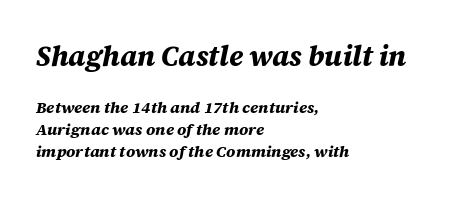
The image shows 28 px bold type, italic (leaning right); set left-aligned, normal line spacing (1.36x), normal letter spacing, not underlined; the first (top) block is 1.75x larger; medium stroke contrast and a large x-height.
